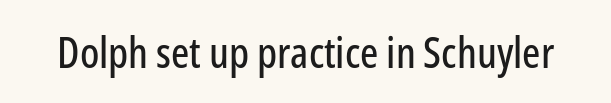
Spacing verdict: proportional, widths tailored to each character. The face used here is a sans, in the tradition of grotesques and geometrics. Every stem runs plumb, perpendicular to the baseline. Default kerning and tracking; the words read as compact shapes. Quick note: underline off.
